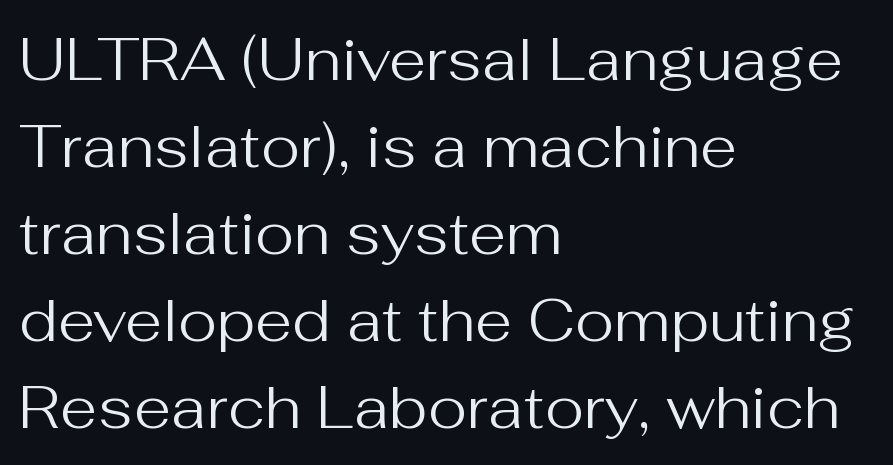
Counters stay open thanks to moderate or lighter strokes. Tracking here is standard; glyphs follow each other at the usual distance. In terms of posture, this sample is upright. Honestly, the row spacing looks completely unremarkable. Descenders hang freely into open space.
